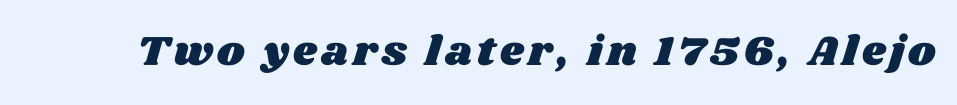
{"width": "wide", "stroke_contrast": "medium", "x_height": "large", "monospaced": "no", "underline": "no", "glyph_px": 42}
